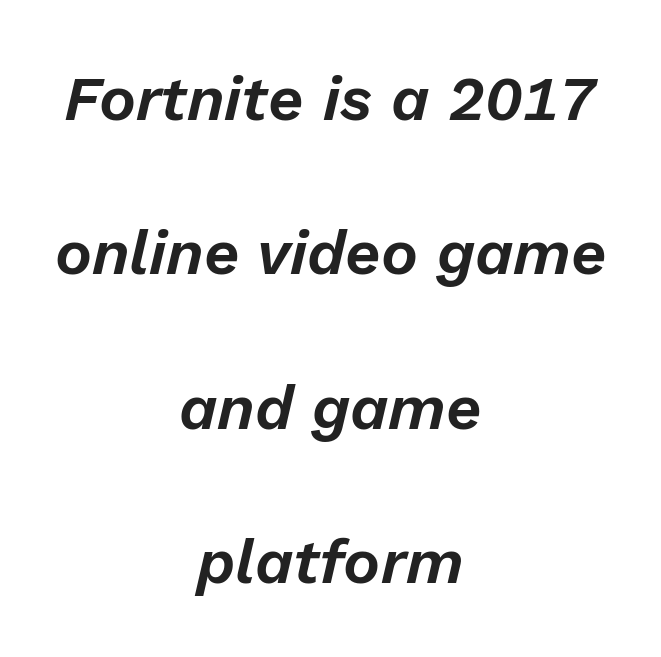
{"italic": "yes", "lean": "right", "slant_degrees": 13, "width": "normal", "stroke_contrast": "low", "x_height": "medium", "monospaced": "no", "underline": "no", "align": "center", "line_spacing": "loose", "line_spacing_ratio": 2.49, "letter_spacing": "normal", "letter_spacing_em": 0.0, "glyph_px": 62}
